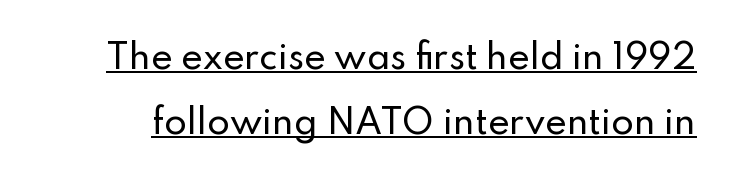
The image shows 33 px sans-serif type, upright; set loose line spacing (1.97x), normal letter spacing, underlined; low stroke contrast and a small x-height.
